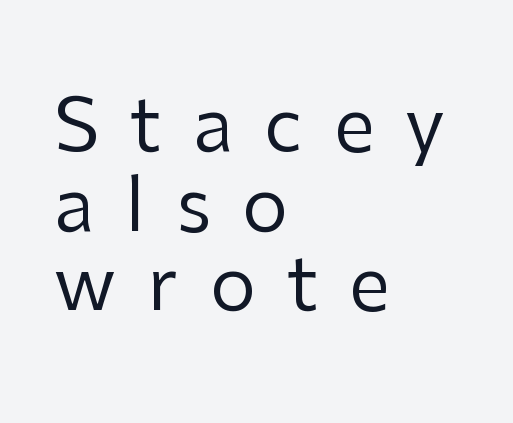
If you drew a ruler down the left edge, every line would touch it. Stroke mass is kept to a normal reading level or below. The face used here is proportionally spaced, like ordinary book or web type. Do the letters lean? They stand straight. Quick note: interline space is minimal.
